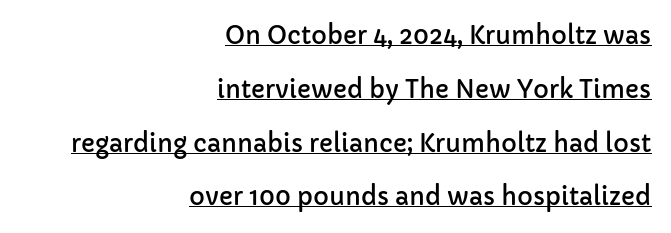
The line texture is even and compact thanks to regular tracking. A continuous stroke trails under the words, as in a hyperlink. Layout note: lines flush right. This is the regular roman posture of the typeface.
